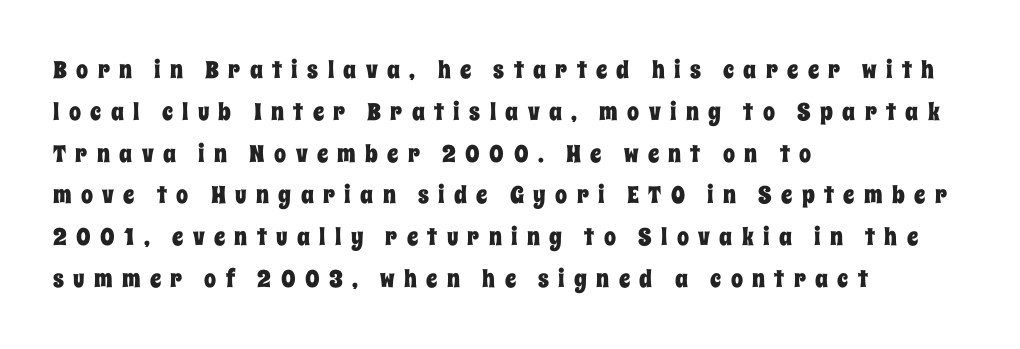
The image shows 24 px text type, upright; set left-aligned, line spacing 1.74x, unusually wide letter spacing (+0.39 em), not underlined.
